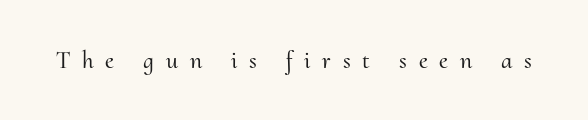
This rendering widens character spacing well past its baseline value. Glance below the letters and you will spot only blank space. Ascenders rise straight up at ninety degrees.
